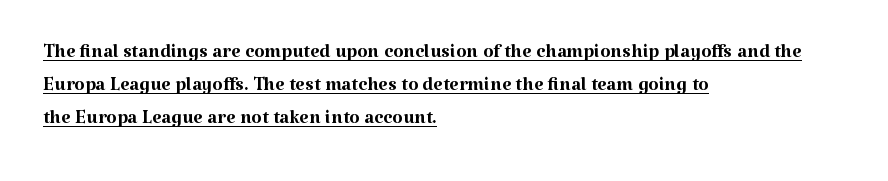
The image shows 27 px text type, upright; set left-aligned, line spacing 1.23x, normal letter spacing, underlined.
